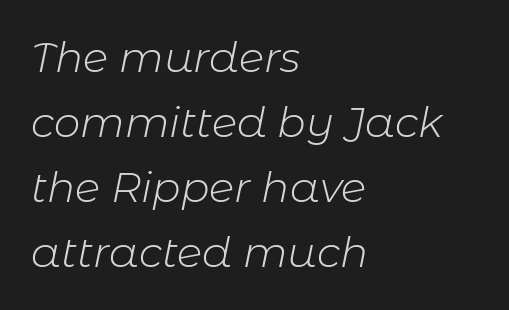
The image shows 42 px light type, italic (leaning right); set left-aligned, normal line spacing (1.55x), normal letter spacing, not underlined; low stroke contrast and a medium x-height.
